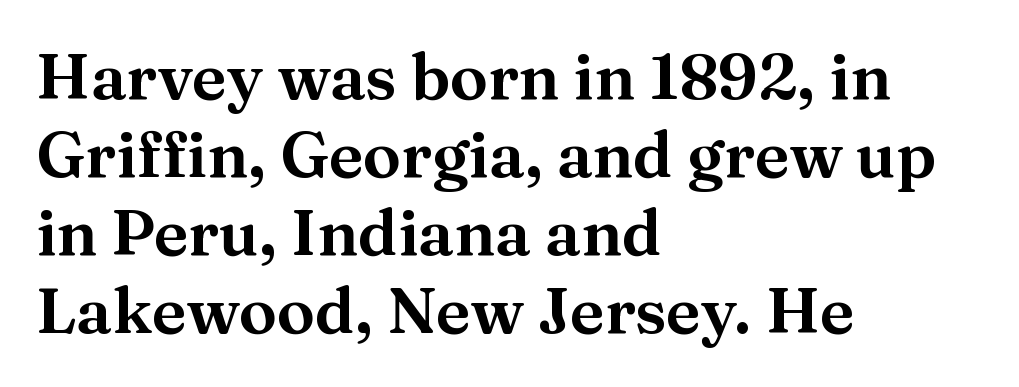
{"serif": "yes", "italic": "no", "width": "normal", "stroke_contrast": "medium", "x_height": "medium", "monospaced": "no", "underline": "no", "align": "left", "line_spacing_ratio": 1.22, "letter_spacing": "normal", "letter_spacing_em": 0.0, "glyph_px": 64}
